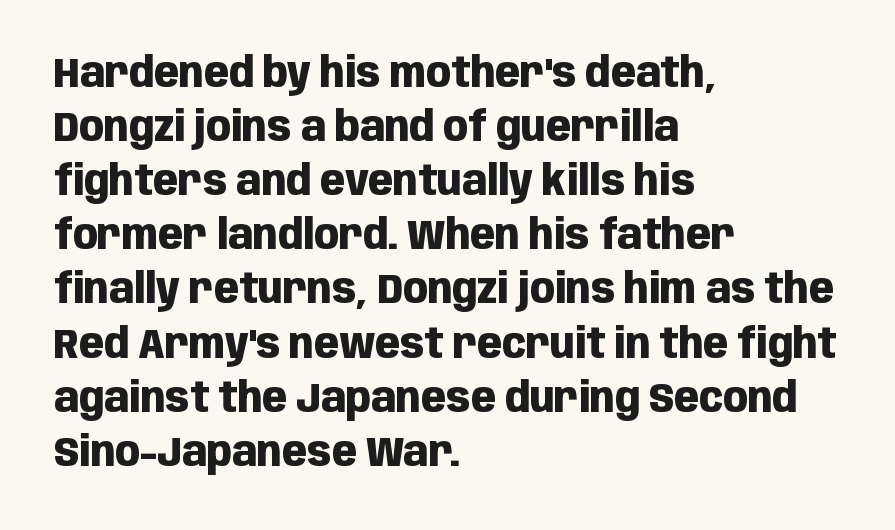
The image shows 41 px heavy, condensed sans-serif type, upright; set left-aligned, normal line spacing (1.32x), normal letter spacing, not underlined; low stroke contrast and a large x-height.
